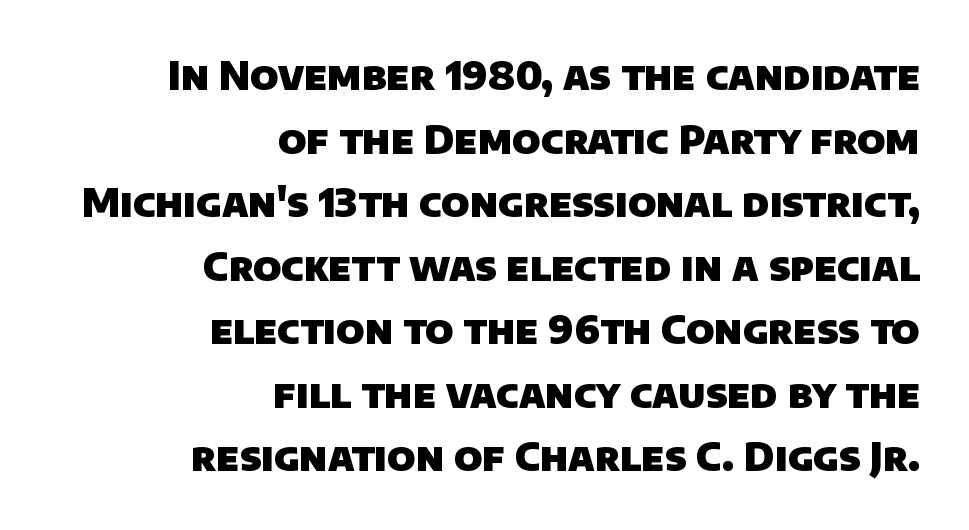
Q: Is the text bold? A: Yes.
Q: Is the typeface a serif or a sans-serif typeface? A: Sans-serif.
Q: Is the text underlined? A: No.
Q: How is the paragraph aligned? A: Right-aligned.
Q: Is the spacing between letters normal or unusually wide? A: Normal.
Q: Is the spacing between lines tight, normal or loose? A: Normal.
Q: Width (condensed, normal, or wide)? A: Normal.
Q: Stroke contrast? A: Low.
Q: x-height? A: Large.
Q: Monospaced? A: No.
